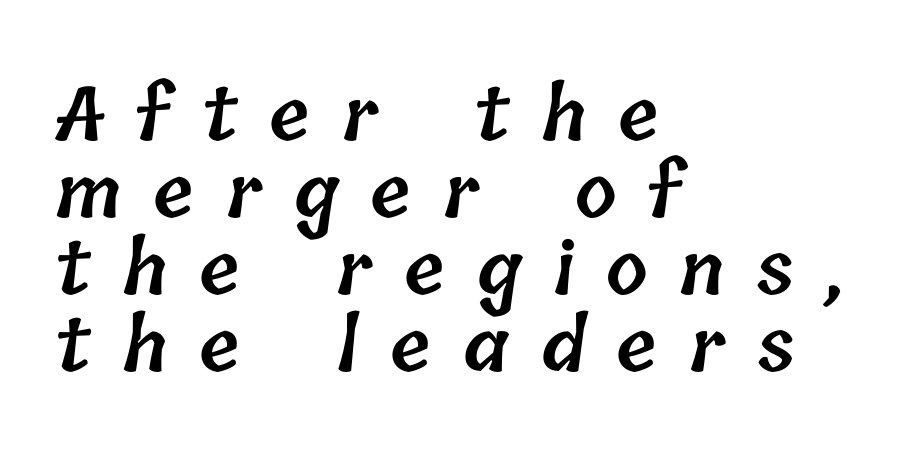
The image shows 74 px semibold type; set left-aligned, tight line spacing (1.04x), unusually wide letter spacing (+0.43 em), not underlined; low stroke contrast and a medium x-height.
